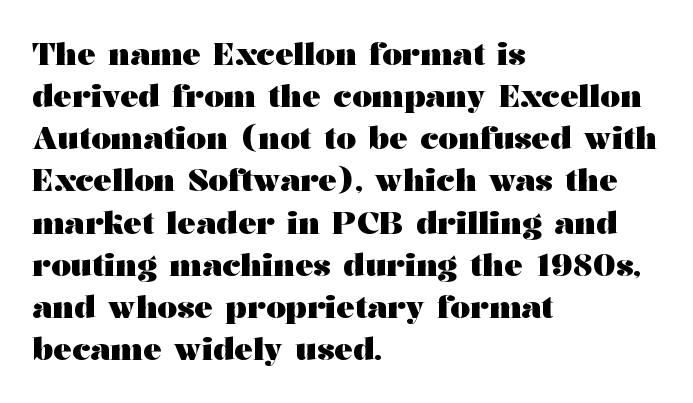
Q: Is the text bold? A: Yes.
Q: Is the text italic (slanted)? A: No, it is upright.
Q: Is the typeface a serif or a sans-serif typeface? A: Serif.
Q: Is the text underlined? A: No.
Q: How is the paragraph aligned? A: Left-aligned.
Q: Is the spacing between letters normal or unusually wide? A: Normal.
Q: Is the spacing between lines tight, normal or loose? A: Normal.
Q: Width (condensed, normal, or wide)? A: Wide.
Q: Stroke contrast? A: Medium.
Q: x-height? A: Medium.
Q: Monospaced? A: No.
